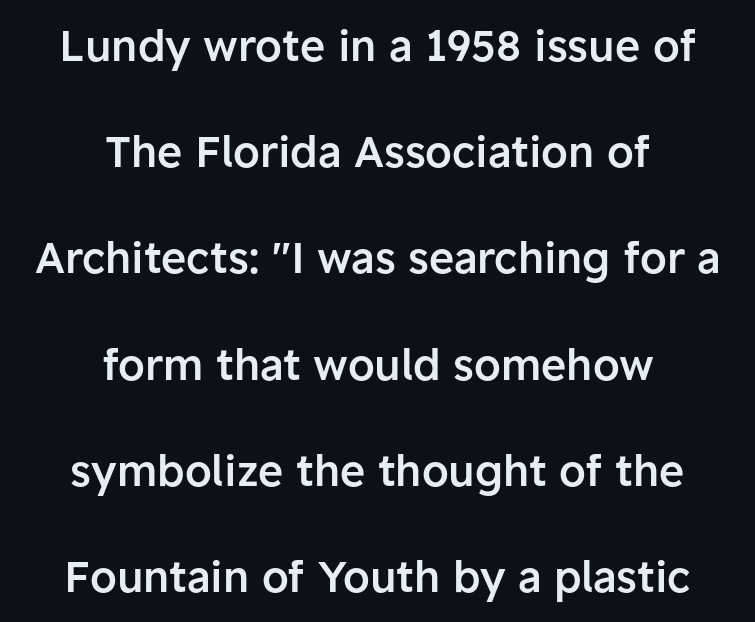
The image shows 43 px semibold sans-serif type, upright; set centered, loose line spacing (2.47x), normal letter spacing, not underlined; low stroke contrast and a medium x-height.
